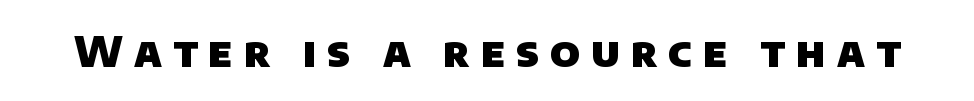
Q: Is the text bold? A: Yes.
Q: Is the typeface a serif or a sans-serif typeface? A: Sans-serif.
Q: Is the text underlined? A: No.
Q: Is the spacing between letters normal or unusually wide? A: Unusually wide.
Q: Width (condensed, normal, or wide)? A: Normal.
Q: Stroke contrast? A: Low.
Q: x-height? A: Large.
Q: Monospaced? A: No.
